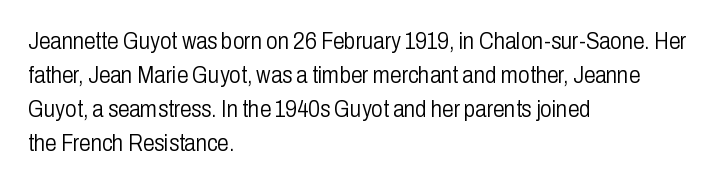
The image shows 23 px text type, upright; set left-aligned, normal line spacing (1.48x), normal letter spacing, not underlined.
